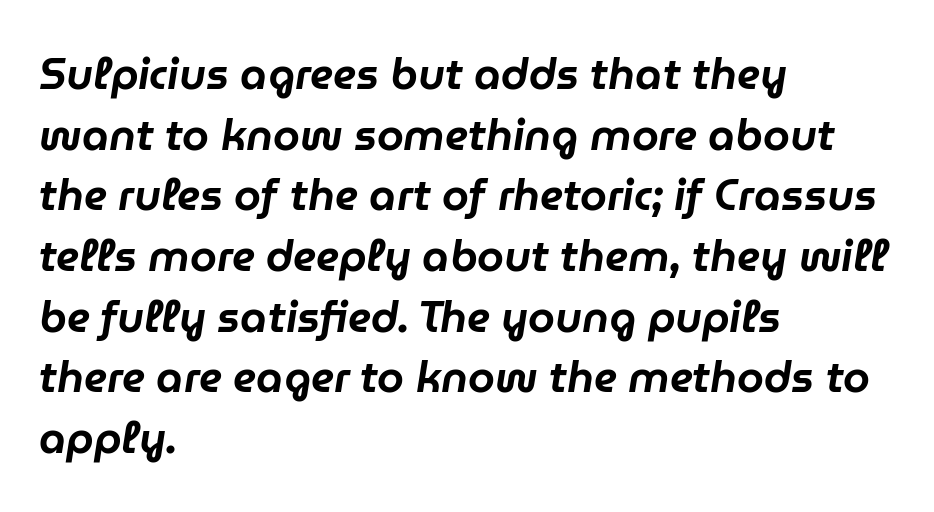
The image shows 43 px text type, italic (leaning right); set left-aligned, normal line spacing (1.41x), normal letter spacing, not underlined; low stroke contrast and a medium x-height.
